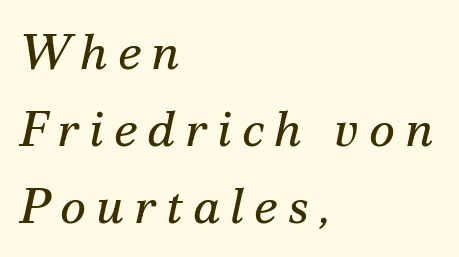
Yep, those are serifs on the letters. Compared with ordinary roman type, these characters are visibly tilted. Vertical spacing — default. Summary of weight: not heavy and not bold. Character widths vary here, with narrow letters taking less room than wide ones.
